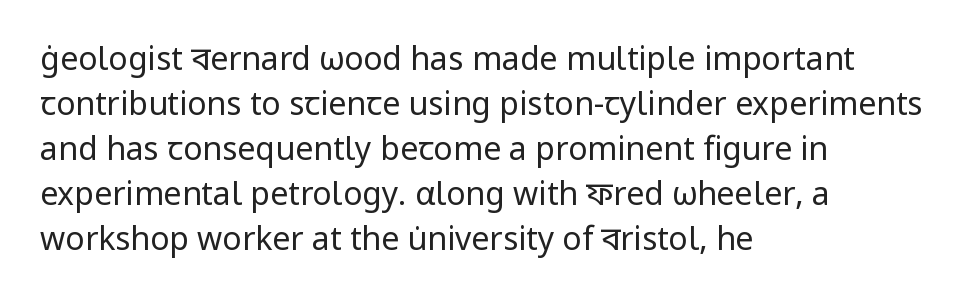
The image shows 32 px regular-weight sans-serif type, upright; set left-aligned, normal line spacing (1.41x), normal letter spacing, not underlined; low stroke contrast and a medium x-height.
